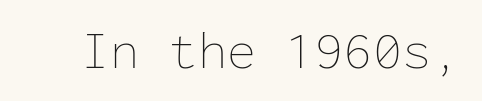
The passage shown is typed in a monospace face where columns stay perfectly aligned. Nothing unusual about the tracking: characters are spaced as the font intends. Glance below the letters and you will spot only blank space. In terms of posture, this sample is upright.
